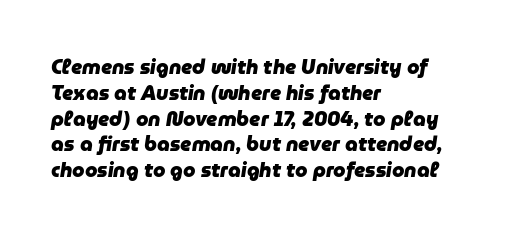
The image shows 20 px bold type, italic (leaning right); set left-aligned, normal line spacing (1.29x), normal letter spacing, not underlined.
